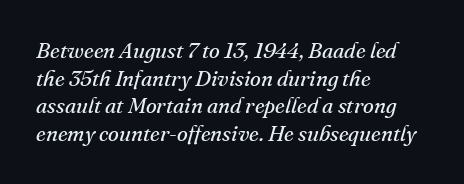
The image shows 22 px text type, italic (leaning right); set left-aligned, normal line spacing (1.26x), normal letter spacing, not underlined.
